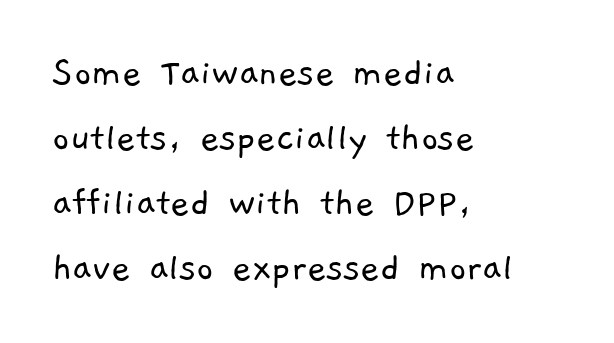
Has an underline been added? It has not. This sample uses plain, unmodified letter spacing. No chunkiness to these letters — they're not bold. Serifs: no, the terminals of the letterforms are clean. Is the block centered? No — it sits flush against the left margin. Looks like regular typesetting: each glyph gets only the width it needs.
